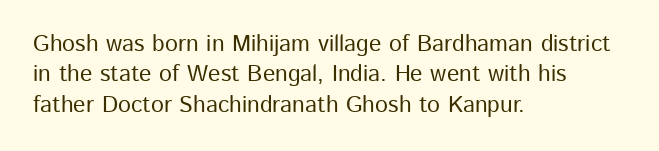
Q: Is the text italic (slanted)? A: No, it is upright.
Q: Is the text underlined? A: No.
Q: How is the paragraph aligned? A: Left-aligned.
Q: Is the spacing between letters normal or unusually wide? A: Normal.
Q: Is the spacing between lines tight, normal or loose? A: Normal.
